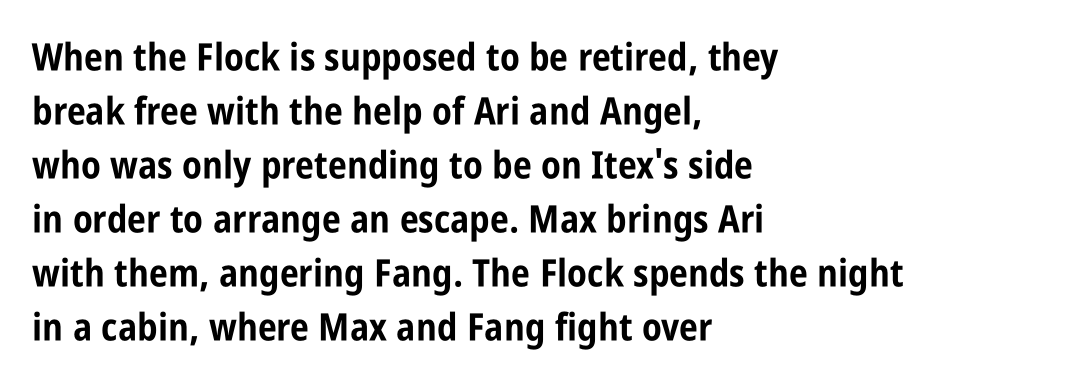
The image shows 38 px bold, condensed sans-serif type, upright; set left-aligned, normal line spacing (1.42x), normal letter spacing, not underlined; low stroke contrast and a large x-height.
